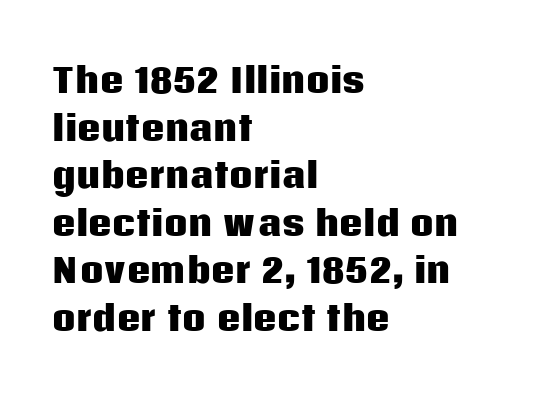
{"serif": "no", "italic": "no", "bold": "yes", "weight": "heavy", "width": "normal", "stroke_contrast": "low", "x_height": "large", "monospaced": "no", "underline": "no", "align": "left", "line_spacing": "normal", "line_spacing_ratio": 1.44, "letter_spacing": "normal", "letter_spacing_em": 0.0, "glyph_px": 33}
